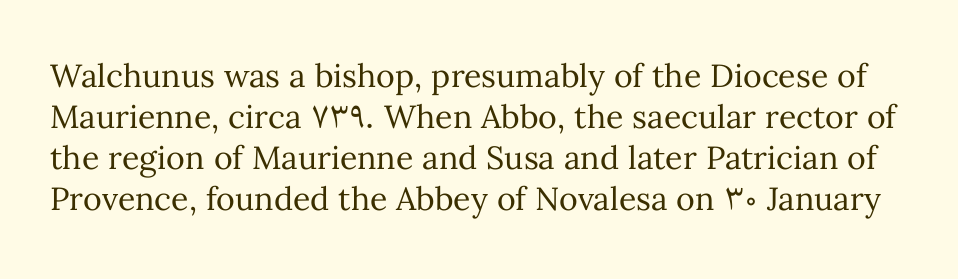
{"italic": "no", "bold": "no", "weight": "regular", "width": "normal", "stroke_contrast": "medium", "x_height": "medium", "monospaced": "no", "underline": "no", "line_spacing": "normal", "line_spacing_ratio": 1.28, "letter_spacing": "normal", "letter_spacing_em": 0.0, "glyph_px": 32}
